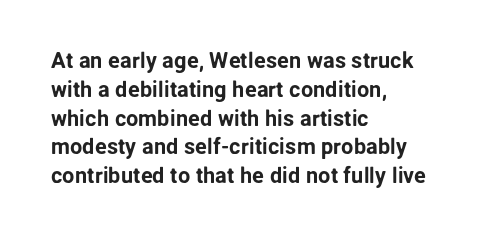
The image shows 22 px text type, upright; set left-aligned, normal line spacing (1.31x), normal letter spacing, not underlined.
